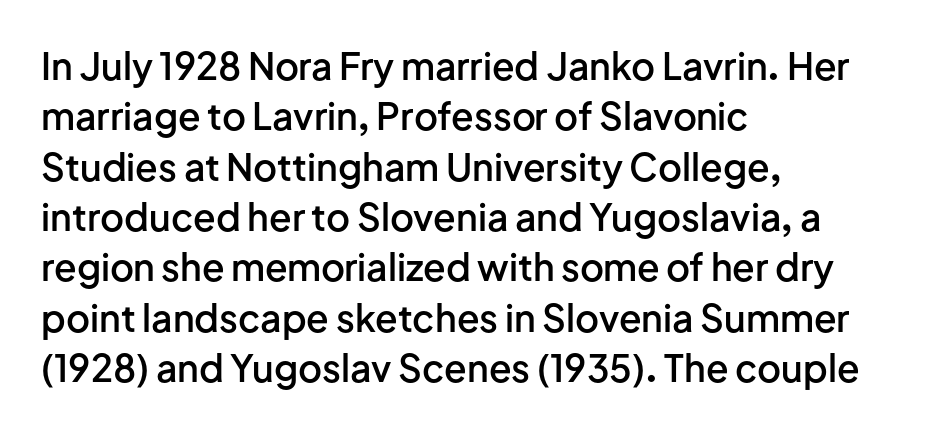
{"serif": "no", "italic": "no", "bold": "semi", "weight": "semibold", "width": "normal", "stroke_contrast": "low", "x_height": "medium", "monospaced": "no", "underline": "no", "align": "left", "line_spacing": "normal", "line_spacing_ratio": 1.36, "letter_spacing": "normal", "letter_spacing_em": 0.0, "glyph_px": 37}
